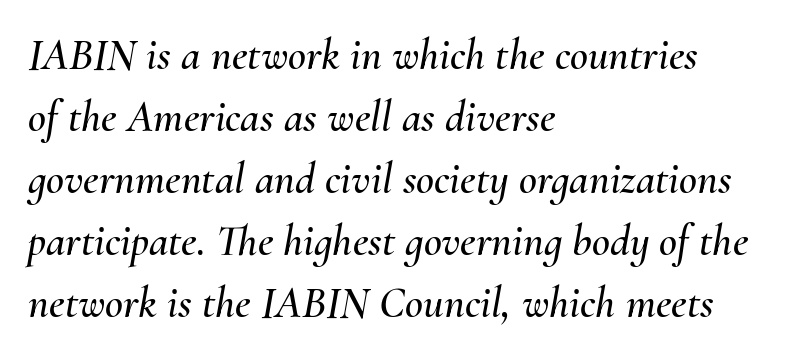
All the whitespace from short lines collects on the right. Think of a printed novel: that variable character pitch is what you see here. Horizontal bands of white between lines are of average thickness. Nothing unusual about the tracking: characters are spaced as the font intends. Italic: yes, the glyphs are oblique.
